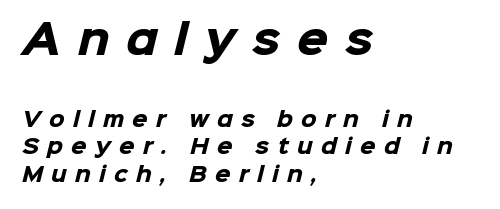
Beneath every word, the page is bare. The strokes are fattened all the way to bold. Is the lower block the larger one? No — the upper block carries the bigger type. Caption: multi-line text, flush left, ragged right. The letters are spread apart with noticeably loose tracking. Quick note: interline space is typical.
